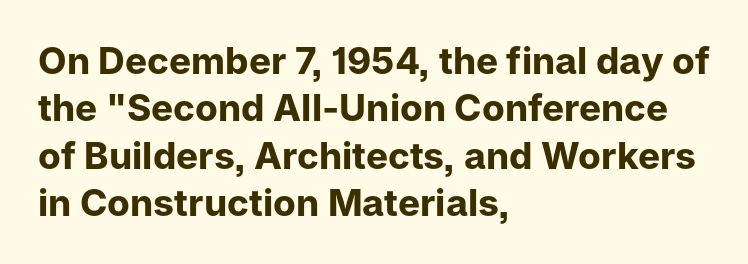
{"serif": "no", "italic": "no", "bold": "yes", "weight": "bold", "width": "normal", "stroke_contrast": "low", "x_height": "medium", "monospaced": "no", "underline": "no", "align": "left", "line_spacing": "normal", "line_spacing_ratio": 1.28, "letter_spacing": "normal", "letter_spacing_em": 0.0, "glyph_px": 37}
